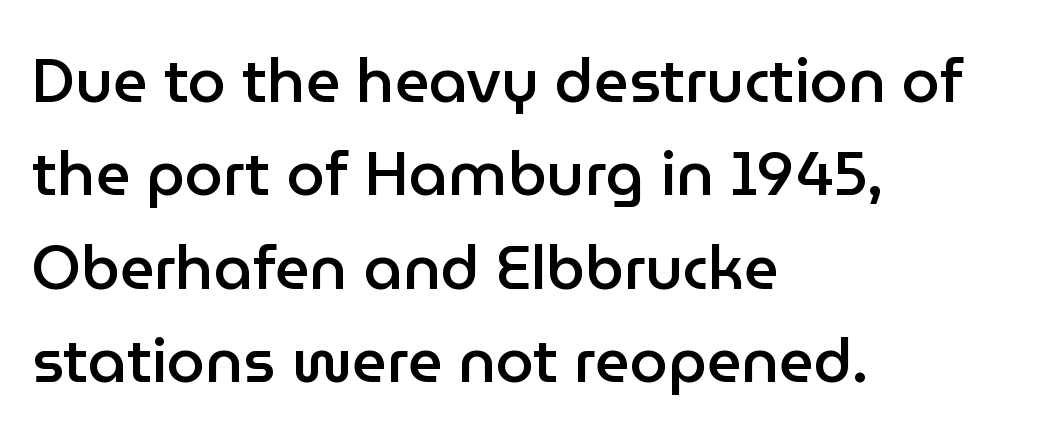
{"serif": "no", "italic": "no", "bold": "semi", "weight": "semibold", "width": "normal", "stroke_contrast": "low", "x_height": "medium", "monospaced": "no", "underline": "no", "align": "left", "line_spacing": "normal", "line_spacing_ratio": 1.53, "letter_spacing": "normal", "letter_spacing_em": 0.0, "glyph_px": 61}
